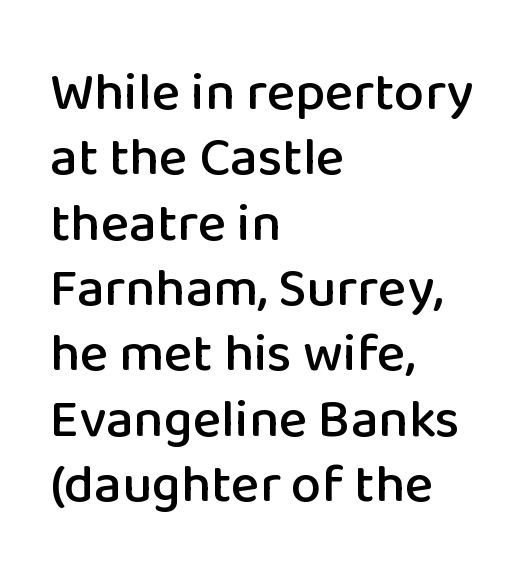
The image shows 54 px sans-serif type, upright; set left-aligned, line spacing 1.21x, normal letter spacing, not underlined; low stroke contrast and a medium x-height.
